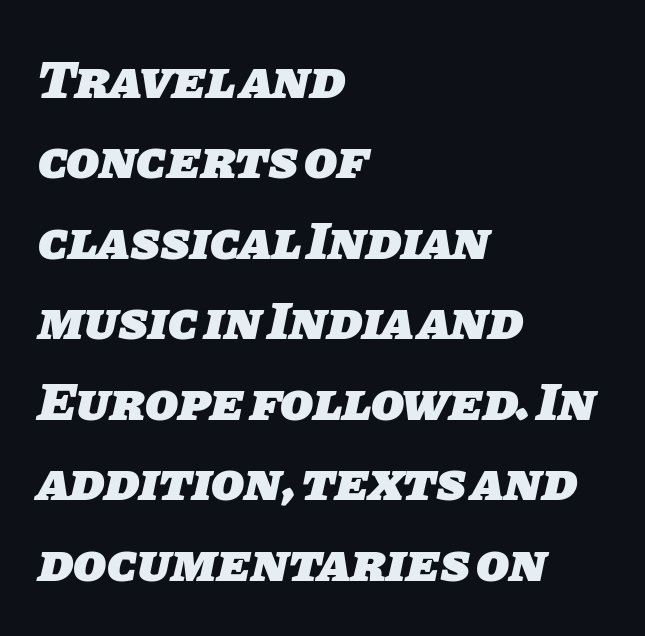
{"bold": "yes", "weight": "heavy", "width": "normal", "stroke_contrast": "low", "x_height": "large", "monospaced": "no", "underline": "no", "align": "left", "line_spacing": "normal", "line_spacing_ratio": 1.49, "letter_spacing": "normal", "letter_spacing_em": 0.0, "glyph_px": 54}
